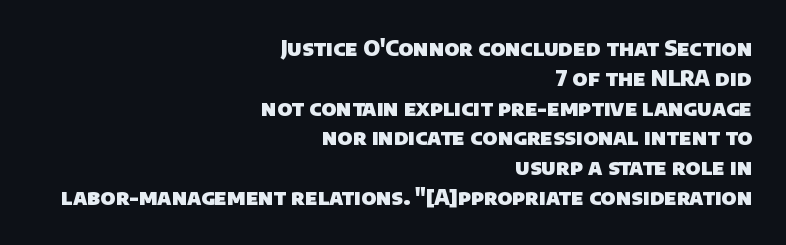
{"bold": "yes", "underline": "no", "align": "right", "line_spacing": "normal", "line_spacing_ratio": 1.42, "letter_spacing": "normal", "letter_spacing_em": 0.0, "glyph_px": 21}
